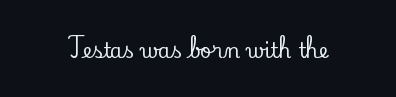
The image shows 20 px text type, upright; set normal letter spacing, not underlined.
